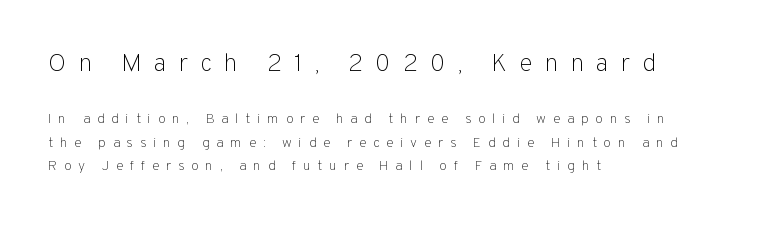
{"italic": "no", "bold": "no", "underline": "no", "align": "left", "line_spacing": "normal", "line_spacing_ratio": 1.68, "letter_spacing": "wide", "letter_spacing_em": 0.48, "larger_block": "first", "size_ratio": 1.79, "glyph_px": 25}
